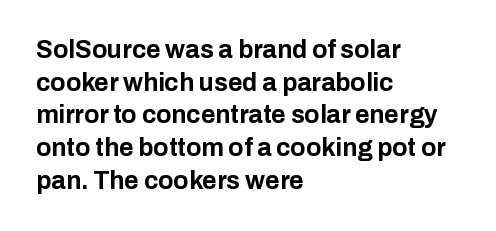
{"italic": "no", "bold": "yes", "underline": "no", "align": "left", "line_spacing": "normal", "line_spacing_ratio": 1.31, "letter_spacing": "normal", "letter_spacing_em": 0.0, "glyph_px": 25}
